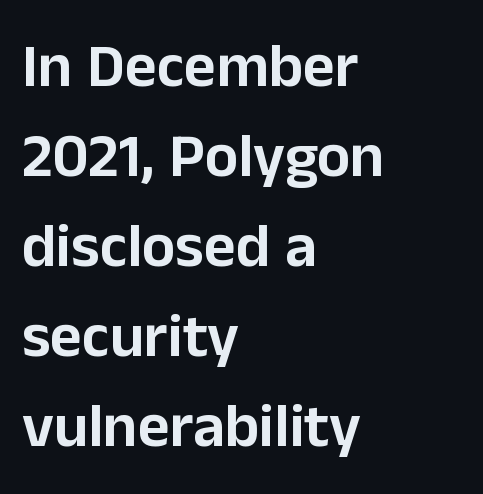
Q: Is the text italic (slanted)? A: No, it is upright.
Q: Is the typeface a serif or a sans-serif typeface? A: Sans-serif.
Q: Is the text underlined? A: No.
Q: How is the paragraph aligned? A: Left-aligned.
Q: Is the spacing between letters normal or unusually wide? A: Normal.
Q: Is the spacing between lines tight, normal or loose? A: Normal.
Q: Width (condensed, normal, or wide)? A: Normal.
Q: Stroke contrast? A: Low.
Q: x-height? A: Medium.
Q: Monospaced? A: No.
